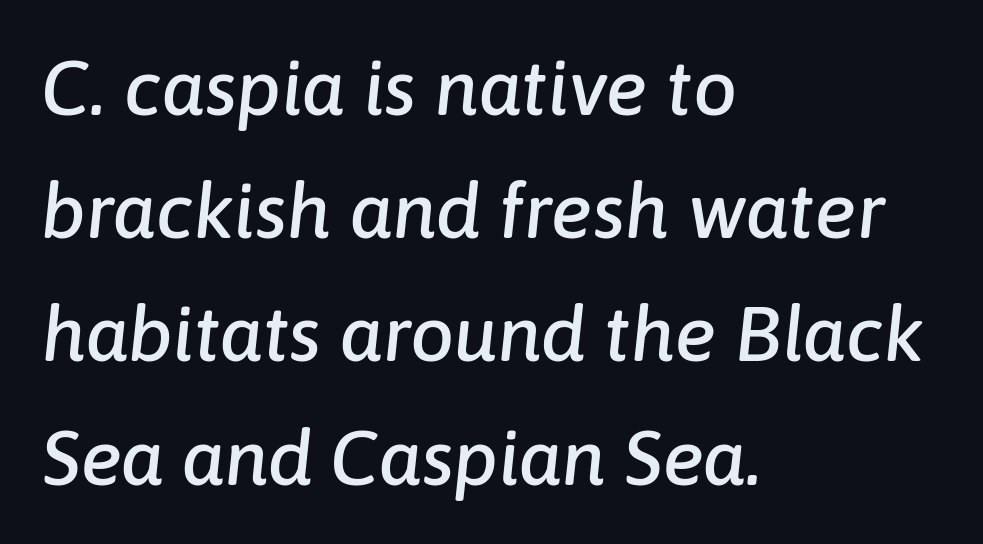
{"italic": "yes", "lean": "right", "slant_degrees": 6, "width": "normal", "stroke_contrast": "low", "x_height": "medium", "monospaced": "no", "underline": "no", "align": "left", "line_spacing": "normal", "line_spacing_ratio": 1.58, "letter_spacing": "normal", "letter_spacing_em": 0.0, "glyph_px": 78}
